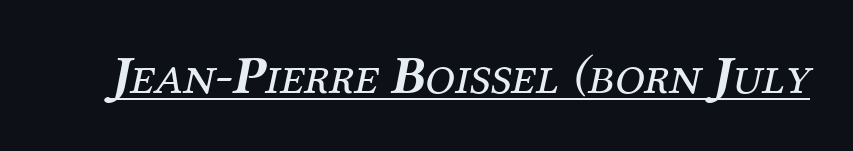
The image shows 54 px regular-weight serif type, italic (leaning right); set normal letter spacing, underlined; medium stroke contrast and a medium x-height.
